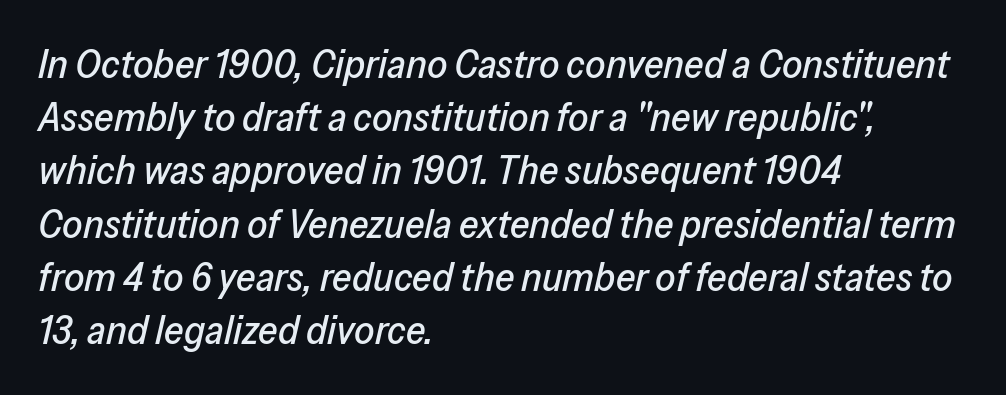
{"italic": "yes", "lean": "right", "slant_degrees": 13, "width": "normal", "stroke_contrast": "low", "x_height": "medium", "monospaced": "no", "underline": "no", "align": "left", "line_spacing": "normal", "line_spacing_ratio": 1.33, "letter_spacing": "normal", "letter_spacing_em": 0.0, "glyph_px": 40}
